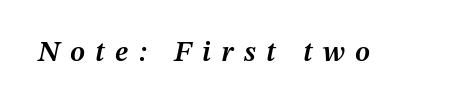
This sample has the flowing, uneven cadence of proportional lettering. Does extra space separate the letters? Yes, quite a lot of it. In terms of posture, this sample is oblique. These words are printed semibold, heavier than regular yet not bold. Underlining? Definitely not there.
